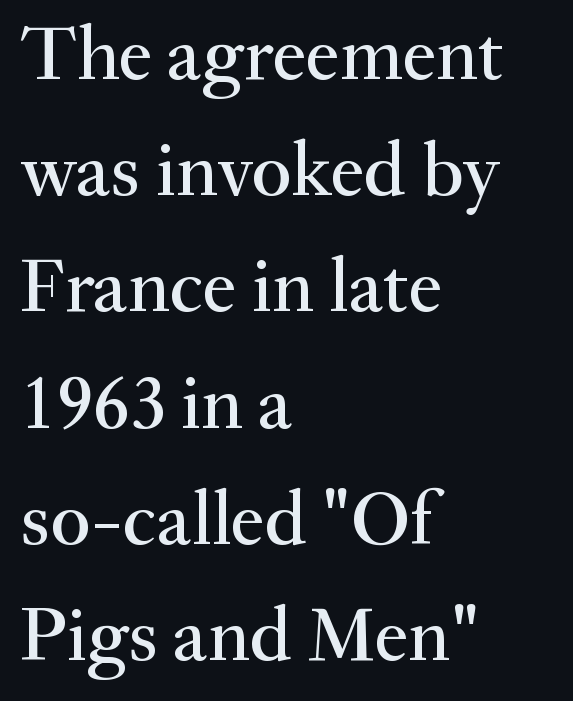
Q: Is the text italic (slanted)? A: No, it is upright.
Q: Is the typeface a serif or a sans-serif typeface? A: Serif.
Q: Is the text underlined? A: No.
Q: How is the paragraph aligned? A: Left-aligned.
Q: Is the spacing between letters normal or unusually wide? A: Normal.
Q: Is the spacing between lines tight, normal or loose? A: Normal.
Q: Width (condensed, normal, or wide)? A: Normal.
Q: Stroke contrast? A: Medium.
Q: x-height? A: Small.
Q: Monospaced? A: No.
